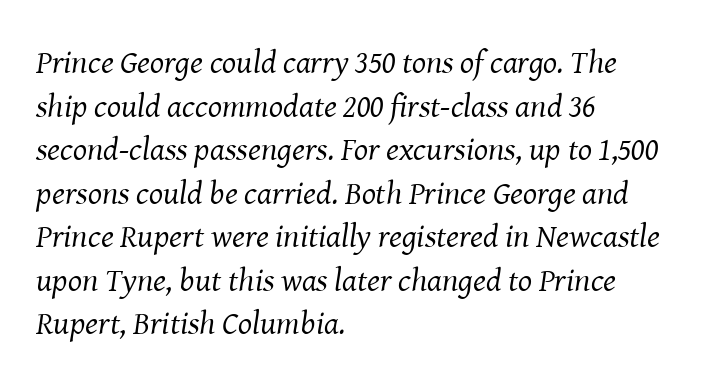
{"serif": "yes", "italic": "yes", "lean": "right", "slant_degrees": 8, "bold": "no", "weight": "regular", "width": "normal", "stroke_contrast": "medium", "x_height": "medium", "monospaced": "no", "underline": "no", "align": "left", "line_spacing": "normal", "line_spacing_ratio": 1.32, "letter_spacing": "normal", "letter_spacing_em": 0.0, "glyph_px": 33}
